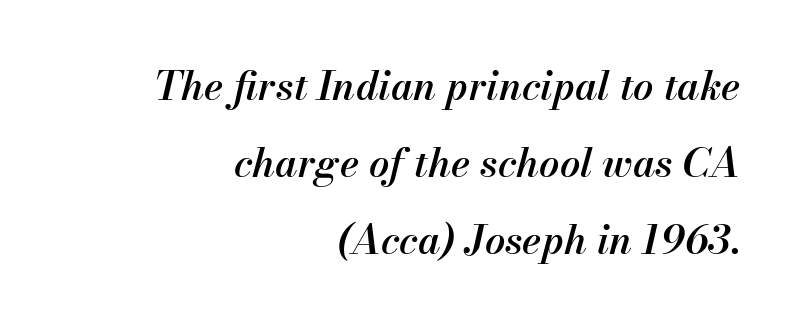
{"italic": "yes", "lean": "right", "slant_degrees": 13, "bold": "semi", "weight": "semibold", "width": "normal", "stroke_contrast": "medium", "x_height": "small", "monospaced": "no", "underline": "no", "align": "right", "line_spacing": "loose", "line_spacing_ratio": 1.93, "letter_spacing": "normal", "letter_spacing_em": 0.0, "glyph_px": 40}
